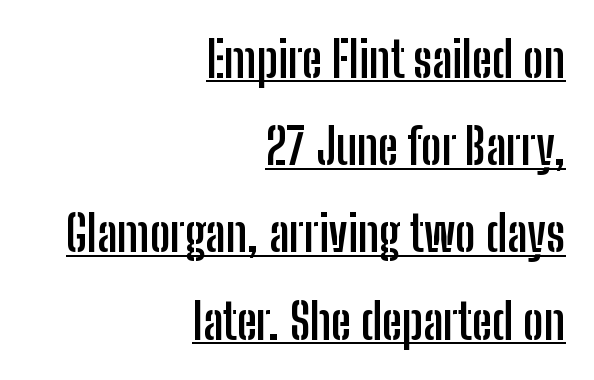
Looks like regular typesetting: each glyph gets only the width it needs. Ascenders rise straight up at ninety degrees. The strokes are fattened all the way to bold. Casual observation: everything's shoved over to the right.
